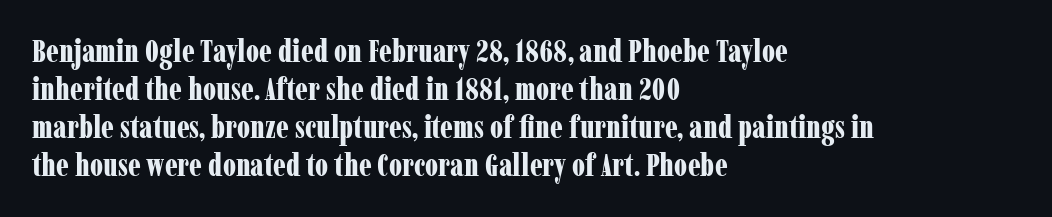
{"serif": "yes", "italic": "no", "bold": "yes", "weight": "bold", "width": "condensed", "stroke_contrast": "low", "x_height": "medium", "monospaced": "no", "underline": "no", "align": "left", "line_spacing_ratio": 1.23, "letter_spacing": "normal", "letter_spacing_em": 0.0, "glyph_px": 31}
